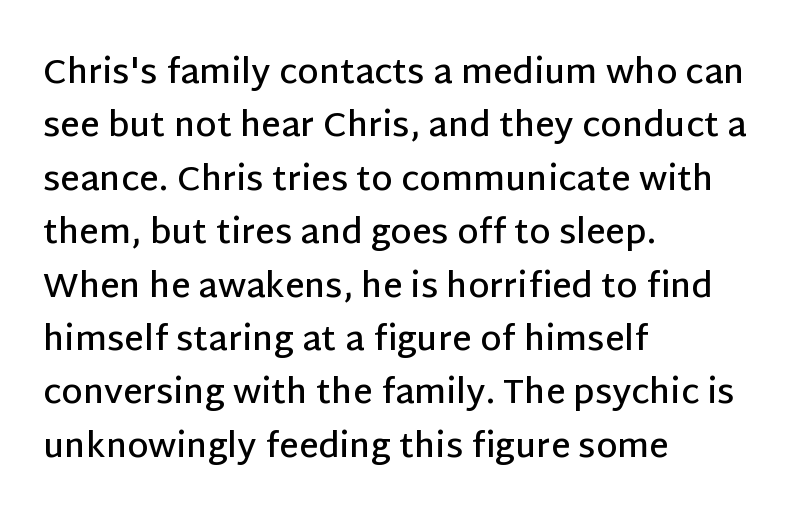
Q: Is the text bold? A: Semi-bold.
Q: Is the text italic (slanted)? A: No, it is upright.
Q: Is the typeface a serif or a sans-serif typeface? A: Sans-serif.
Q: Is the text underlined? A: No.
Q: How is the paragraph aligned? A: Left-aligned.
Q: Is the spacing between letters normal or unusually wide? A: Normal.
Q: Is the spacing between lines tight, normal or loose? A: Normal.
Q: Width (condensed, normal, or wide)? A: Normal.
Q: Stroke contrast? A: Low.
Q: x-height? A: Large.
Q: Monospaced? A: No.
